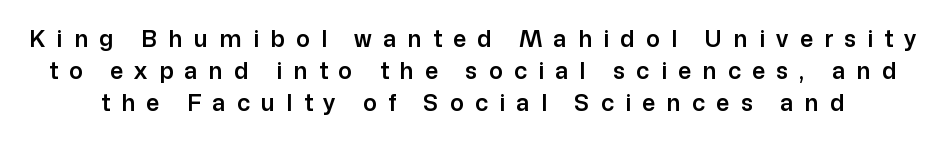
Vertically, the passage feels balanced, rows spaced as you'd expect. Nope, not italic — everything's standing straight. No word sits above an underline. The line texture is sparse and dotted thanks to wide tracking.
